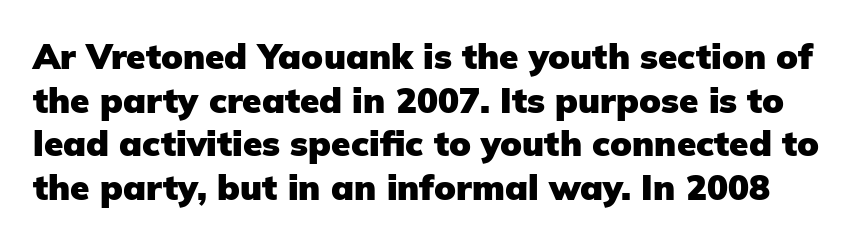
Q: Is the text bold? A: Yes.
Q: Is the text italic (slanted)? A: No, it is upright.
Q: Is the typeface a serif or a sans-serif typeface? A: Sans-serif.
Q: Is the text underlined? A: No.
Q: Is the spacing between letters normal or unusually wide? A: Normal.
Q: Is the spacing between lines tight, normal or loose? A: Normal.
Q: Width (condensed, normal, or wide)? A: Normal.
Q: Stroke contrast? A: Low.
Q: x-height? A: Medium.
Q: Monospaced? A: No.
